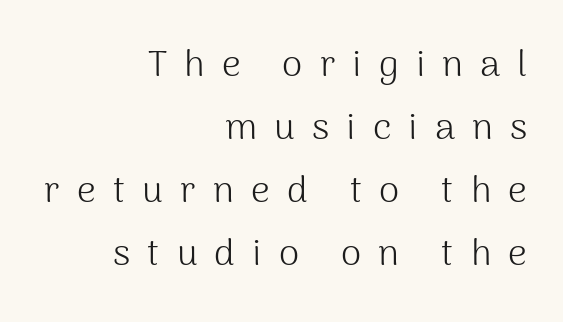
The image shows 37 px light sans-serif type, upright; set right-aligned, normal line spacing (1.7x), unusually wide letter spacing (+0.46 em), not underlined; medium stroke contrast and a medium x-height.
